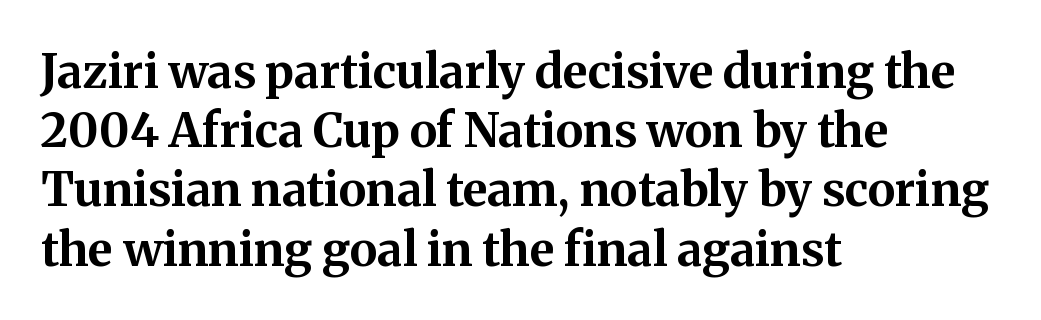
Q: Is the text bold? A: Yes.
Q: Is the text italic (slanted)? A: No, it is upright.
Q: Is the typeface a serif or a sans-serif typeface? A: Serif.
Q: Is the text underlined? A: No.
Q: How is the paragraph aligned? A: Left-aligned.
Q: Is the spacing between letters normal or unusually wide? A: Normal.
Q: Is the spacing between lines tight, normal or loose? A: Normal.
Q: Width (condensed, normal, or wide)? A: Normal.
Q: Stroke contrast? A: Medium.
Q: x-height? A: Medium.
Q: Monospaced? A: No.
